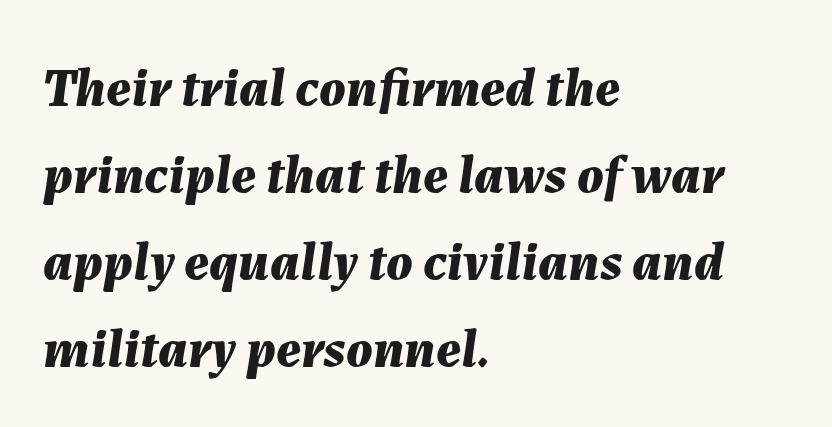
Q: Is the text bold? A: Yes.
Q: Is the text italic (slanted)? A: Yes, it leans right by about 7 degrees.
Q: Is the text underlined? A: No.
Q: How is the paragraph aligned? A: Left-aligned.
Q: Is the spacing between letters normal or unusually wide? A: Normal.
Q: Is the spacing between lines tight, normal or loose? A: Normal.
Q: Width (condensed, normal, or wide)? A: Normal.
Q: Stroke contrast? A: Medium.
Q: x-height? A: Medium.
Q: Monospaced? A: No.
